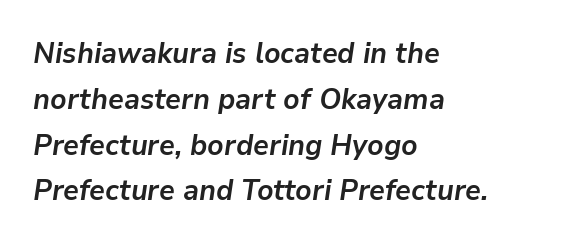
The image shows 29 px semibold type, italic (leaning right); set left-aligned, normal line spacing (1.58x), normal letter spacing, not underlined; low stroke contrast and a medium x-height.
